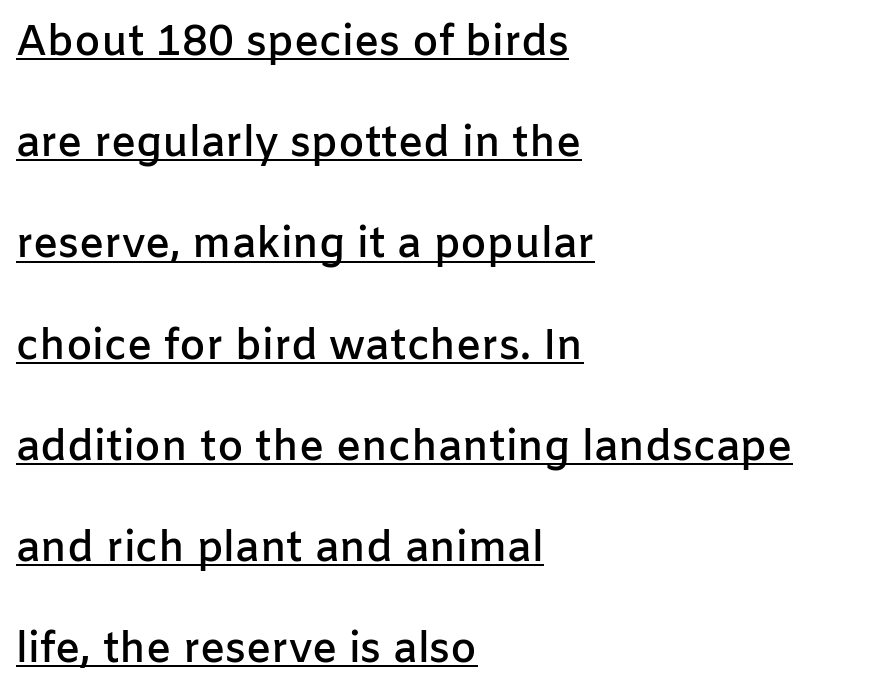
Q: Is the text bold? A: Semi-bold.
Q: Is the text italic (slanted)? A: No, it is upright.
Q: Is the typeface a serif or a sans-serif typeface? A: Sans-serif.
Q: Is the text underlined? A: Yes.
Q: How is the paragraph aligned? A: Left-aligned.
Q: Is the spacing between letters normal or unusually wide? A: Normal.
Q: Is the spacing between lines tight, normal or loose? A: Loose.
Q: Width (condensed, normal, or wide)? A: Normal.
Q: Stroke contrast? A: Low.
Q: x-height? A: Medium.
Q: Monospaced? A: No.
